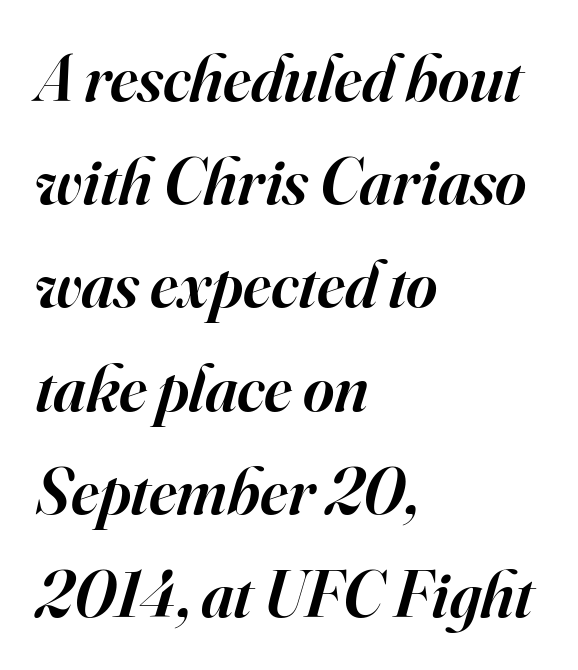
The passage shown leans; its letterforms are oblique. Note: serifs present on the glyphs. Tracking here is standard; glyphs follow each other at the usual distance. The face used here is a semibold: visibly heavier than regular, lighter than bold. Check under the words: just untouched page. This rendering uses left alignment, leaving the right contour irregular.
